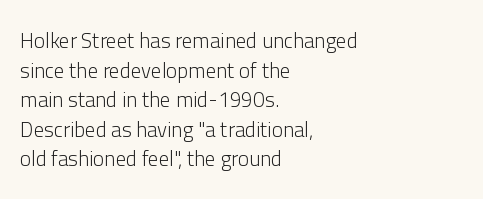
{"italic": "no", "bold": "no", "underline": "no", "align": "left", "line_spacing": "normal", "line_spacing_ratio": 1.41, "letter_spacing": "normal", "letter_spacing_em": 0.0, "glyph_px": 21}
